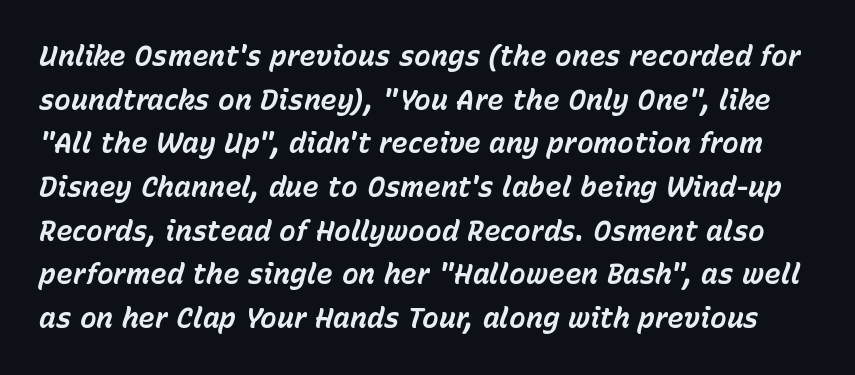
{"italic": "yes", "lean": "right", "slant_degrees": 15, "bold": "yes", "weight": "bold", "width": "normal", "stroke_contrast": "low", "x_height": "medium", "monospaced": "no", "underline": "no", "line_spacing": "normal", "line_spacing_ratio": 1.56, "letter_spacing": "normal", "letter_spacing_em": 0.0, "glyph_px": 28}
